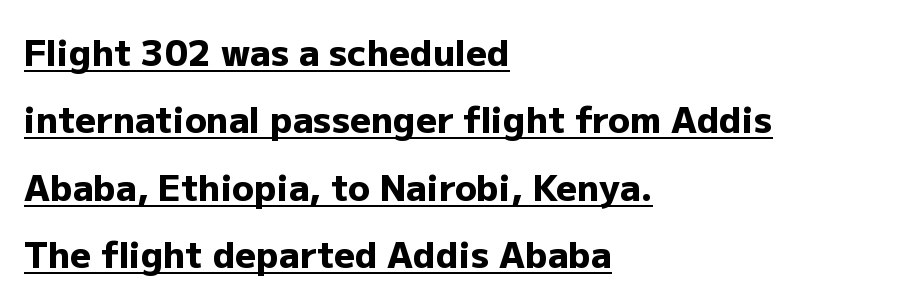
The letters advance in unequal steps, a hallmark of proportional type. Nothing unusual about the tracking: characters are spaced as the font intends. The text block is weighted toward the left margin, trailing off unevenly rightward. The specimen reads as upright at a glance.
